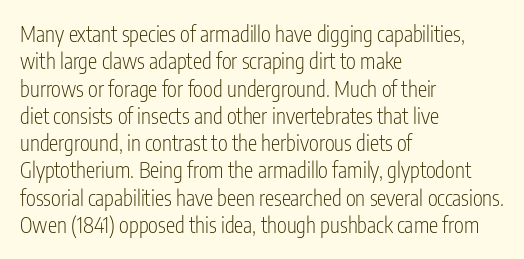
Q: Is the text bold? A: No.
Q: Is the text italic (slanted)? A: No, it is upright.
Q: Is the text underlined? A: No.
Q: How is the paragraph aligned? A: Left-aligned.
Q: Is the spacing between letters normal or unusually wide? A: Normal.
Q: Is the spacing between lines tight, normal or loose? A: Normal.
